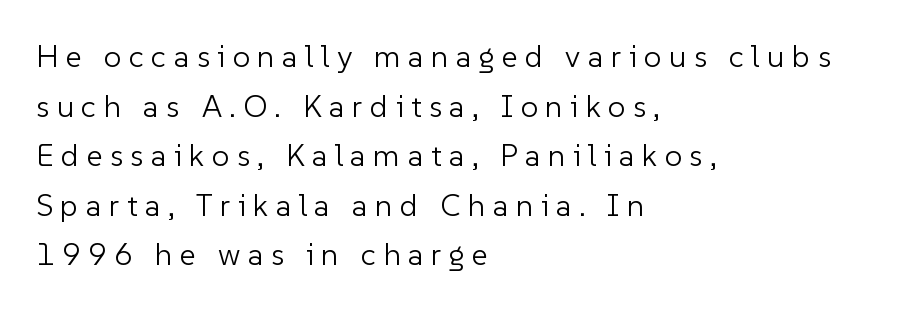
{"serif": "no", "italic": "no", "bold": "no", "weight": "light", "width": "normal", "stroke_contrast": "low", "x_height": "medium", "monospaced": "no", "underline": "no", "align": "left", "line_spacing": "normal", "line_spacing_ratio": 1.6, "letter_spacing": "wide", "letter_spacing_em": 0.24, "glyph_px": 31}
